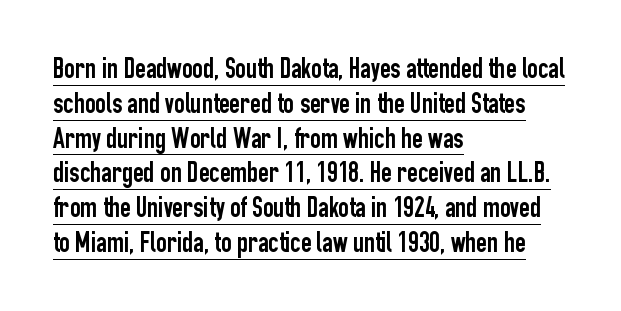
{"serif": "no", "italic": "no", "width": "condensed", "stroke_contrast": "low", "x_height": "medium", "monospaced": "no", "underline": "yes", "align": "left", "line_spacing_ratio": 1.2, "letter_spacing": "normal", "letter_spacing_em": 0.0, "glyph_px": 29}
